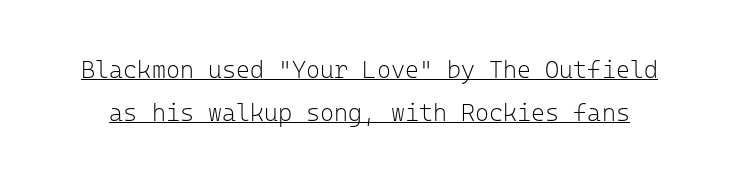
The image shows 24 px text type, upright; set line spacing 1.8x, normal letter spacing, underlined.
